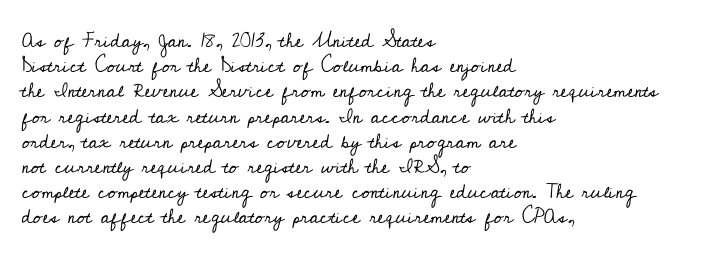
The image shows 20 px text type; set left-aligned, normal line spacing (1.26x), normal letter spacing, not underlined.
